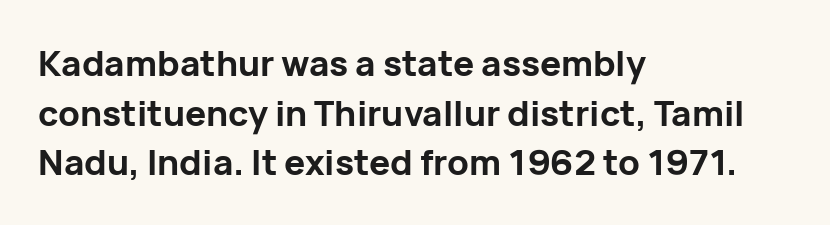
How would I describe the line gaps? Plain and ordinary. The passage is arranged the way most books set body copy — flush left. The passage shown is emphatically bold. Upright lettering throughout. Is the letter spacing exaggerated? No — it looks like the ordinary default. No word sits above an underline.
